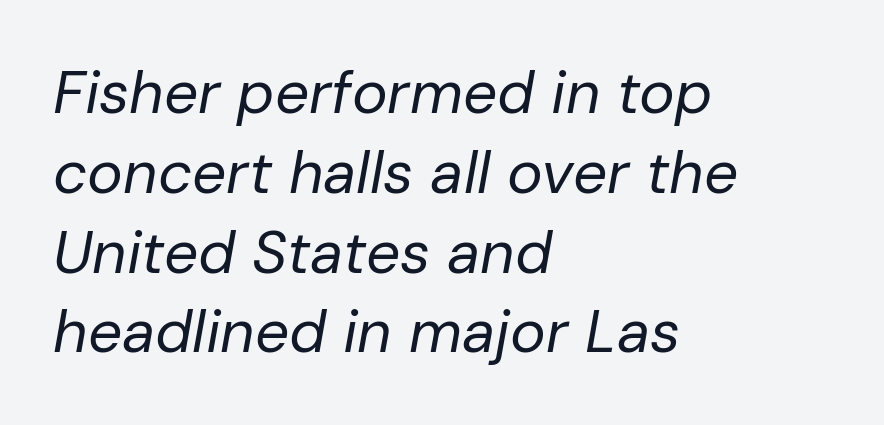
Q: Is the text bold? A: No.
Q: Is the text italic (slanted)? A: Yes, it leans right by about 10 degrees.
Q: Is the text underlined? A: No.
Q: How is the paragraph aligned? A: Left-aligned.
Q: Is the spacing between letters normal or unusually wide? A: Normal.
Q: Is the spacing between lines tight, normal or loose? A: Normal.
Q: Width (condensed, normal, or wide)? A: Normal.
Q: Stroke contrast? A: Low.
Q: x-height? A: Medium.
Q: Monospaced? A: No.
